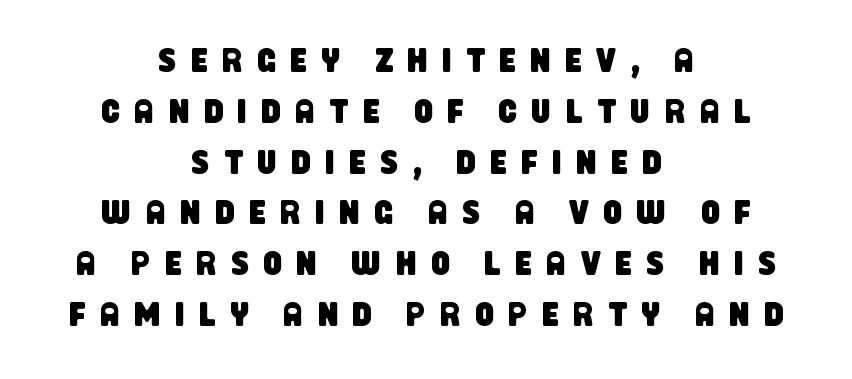
The image shows 33 px condensed sans-serif type; set centered, normal line spacing (1.54x), unusually wide letter spacing (+0.44 em), not underlined; low stroke contrast and a large x-height.
